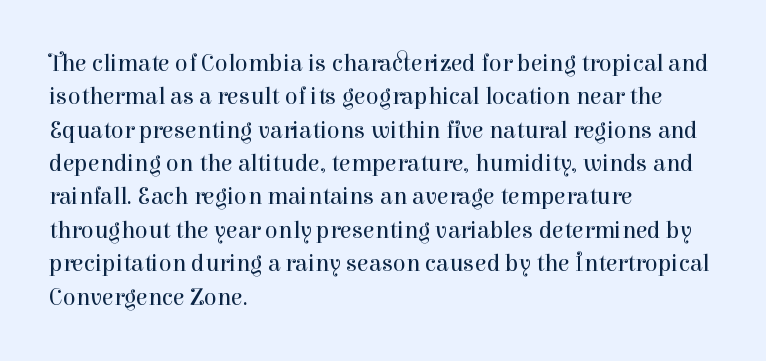
{"italic": "no", "bold": "no", "underline": "no", "align": "left", "line_spacing": "normal", "line_spacing_ratio": 1.39, "letter_spacing": "normal", "letter_spacing_em": 0.0, "glyph_px": 24}
